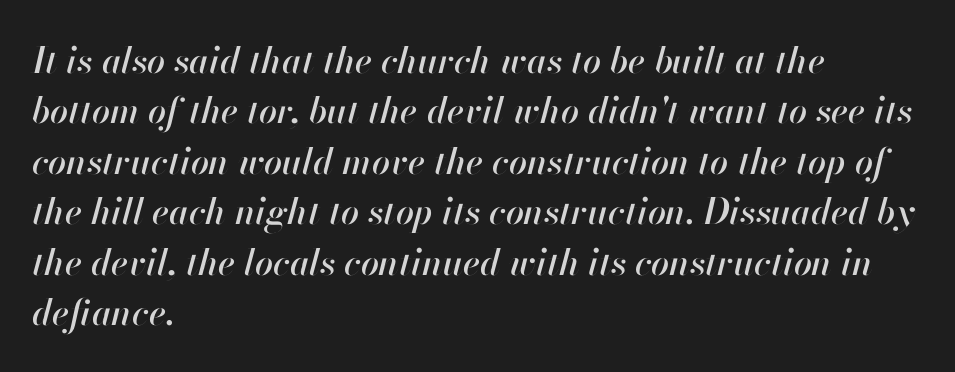
The image shows 36 px text type, italic (leaning right); set left-aligned, normal line spacing (1.4x), normal letter spacing, not underlined; high stroke contrast and a small x-height.
